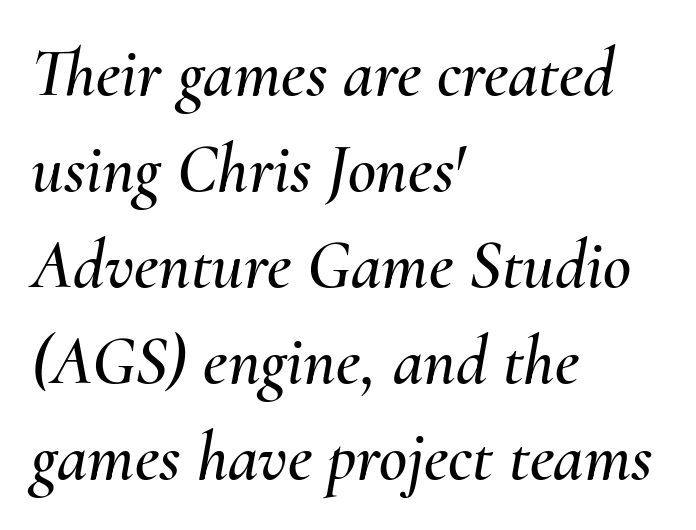
{"italic": "yes", "lean": "right", "slant_degrees": 10, "width": "normal", "stroke_contrast": "medium", "x_height": "small", "monospaced": "no", "underline": "no", "align": "left", "line_spacing": "normal", "line_spacing_ratio": 1.39, "letter_spacing": "normal", "letter_spacing_em": 0.0, "glyph_px": 69}
